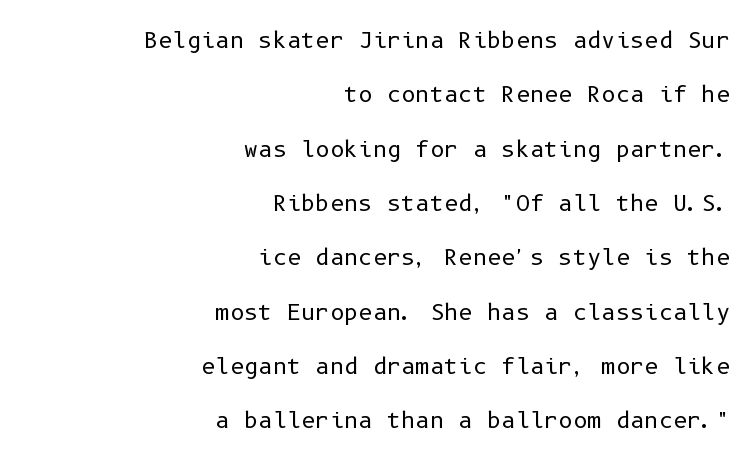
{"italic": "no", "bold": "no", "underline": "no", "align": "right", "line_spacing": "loose", "line_spacing_ratio": 2.47, "letter_spacing": "normal", "letter_spacing_em": 0.0, "glyph_px": 22}
